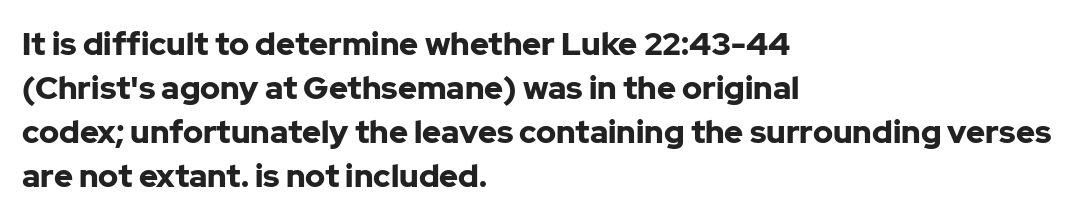
Q: Is the text bold? A: Yes.
Q: Is the text italic (slanted)? A: No, it is upright.
Q: Is the typeface a serif or a sans-serif typeface? A: Sans-serif.
Q: Is the text underlined? A: No.
Q: How is the paragraph aligned? A: Left-aligned.
Q: Is the spacing between letters normal or unusually wide? A: Normal.
Q: Is the spacing between lines tight, normal or loose? A: Normal.
Q: Width (condensed, normal, or wide)? A: Normal.
Q: Stroke contrast? A: Low.
Q: x-height? A: Medium.
Q: Monospaced? A: No.
